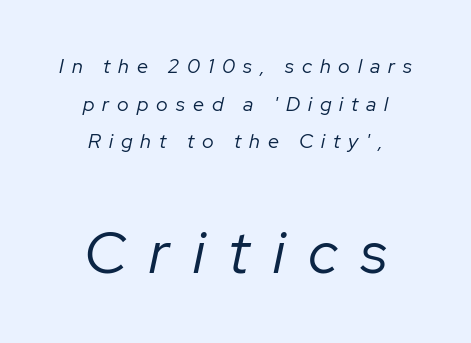
The weight would be labelled regular, book, light, or lighter still. The typesetter chose a symmetrical, centered arrangement here. Anything drawn beneath the words? Only blank space. Here the glyphs are tracked loosely, breaking word shapes into spaced letters. Is the lower block the larger one? Yes — the lower block carries the bigger type. Posture: slanted.
